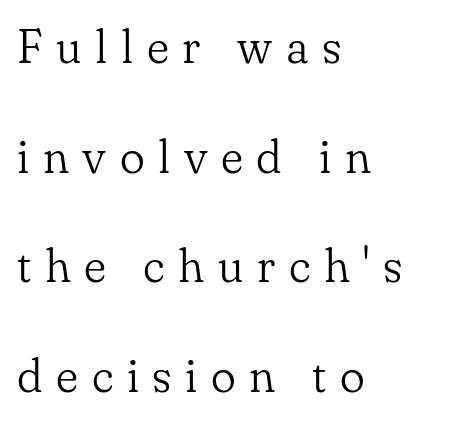
The image shows 47 px light serif type, upright; set left-aligned, loose line spacing (2.33x), unusually wide letter spacing (+0.29 em), not underlined; low stroke contrast and a small x-height.
